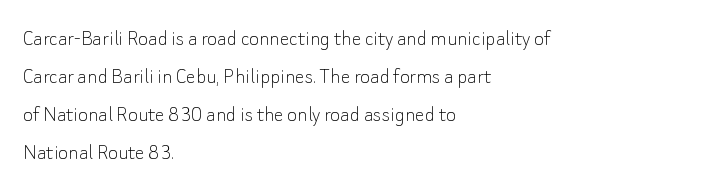
Q: Is the text bold? A: No.
Q: Is the text italic (slanted)? A: No, it is upright.
Q: Is the text underlined? A: No.
Q: How is the paragraph aligned? A: Left-aligned.
Q: Is the spacing between letters normal or unusually wide? A: Normal.
Q: Is the spacing between lines tight, normal or loose? A: Normal.
